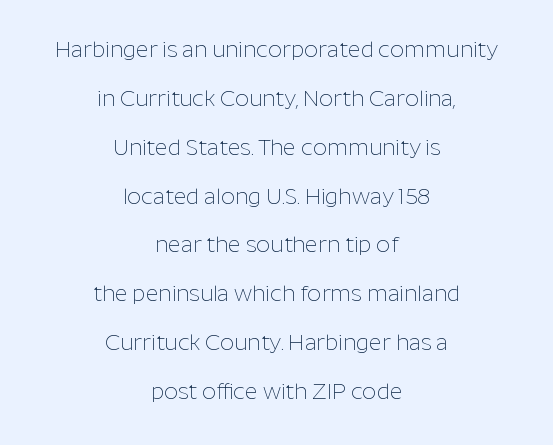
{"italic": "no", "bold": "no", "underline": "no", "align": "center", "line_spacing": "loose", "line_spacing_ratio": 2.22, "letter_spacing": "normal", "letter_spacing_em": 0.0, "glyph_px": 22}
